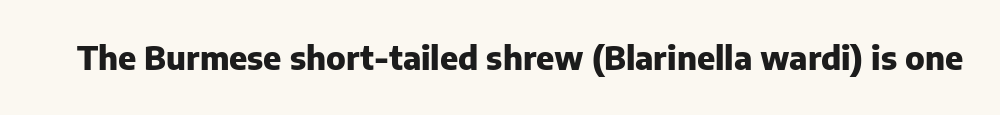
The image shows 32 px heavy sans-serif type, upright; set normal letter spacing, not underlined; low stroke contrast and a medium x-height.
